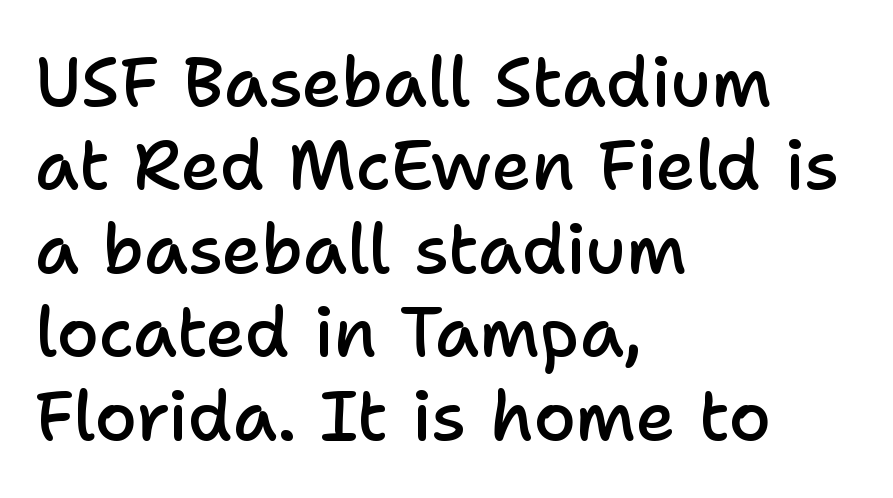
The image shows 69 px semibold sans-serif type, upright; set left-aligned, line spacing 1.21x, normal letter spacing, not underlined; low stroke contrast and a medium x-height.
